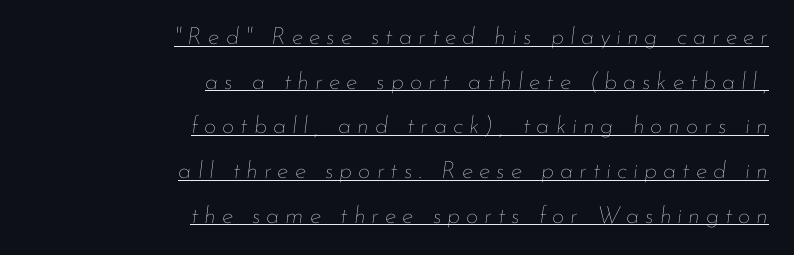
Q: Is the text bold? A: No.
Q: Is the text italic (slanted)? A: Yes, it leans right by about 7 degrees.
Q: Is the text underlined? A: Yes.
Q: How is the paragraph aligned? A: Right-aligned.
Q: Is the spacing between letters normal or unusually wide? A: Unusually wide.
